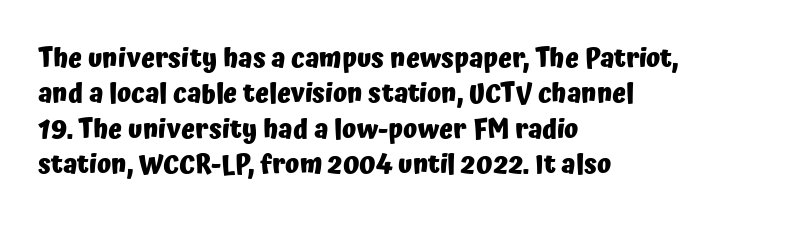
Q: Is the text bold? A: Yes.
Q: Is the text italic (slanted)? A: No, it is upright.
Q: Is the text underlined? A: No.
Q: How is the paragraph aligned? A: Left-aligned.
Q: Is the spacing between letters normal or unusually wide? A: Normal.
Q: Is the spacing between lines tight, normal or loose? A: Normal.
